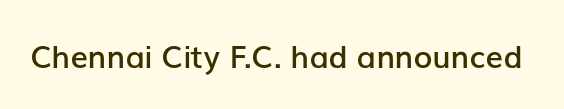
{"serif": "no", "italic": "no", "bold": "semi", "weight": "semibold", "width": "normal", "stroke_contrast": "low", "x_height": "medium", "monospaced": "no", "underline": "no", "letter_spacing": "normal", "letter_spacing_em": 0.0, "glyph_px": 31}
